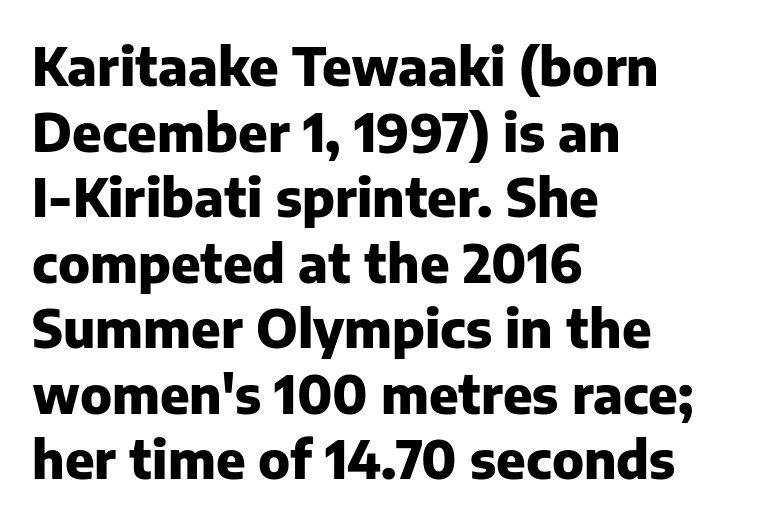
The image shows 52 px heavy sans-serif type, upright; set left-aligned, normal line spacing (1.26x), normal letter spacing, not underlined; low stroke contrast and a medium x-height.
